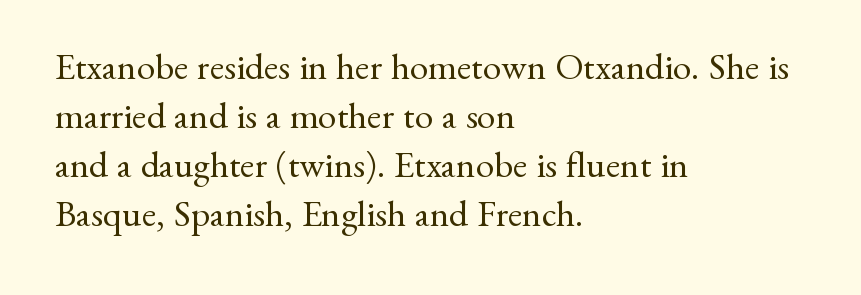
Q: Is the text bold? A: No.
Q: Is the text italic (slanted)? A: No, it is upright.
Q: Is the typeface a serif or a sans-serif typeface? A: Serif.
Q: Is the text underlined? A: No.
Q: How is the paragraph aligned? A: Left-aligned.
Q: Is the spacing between letters normal or unusually wide? A: Normal.
Q: Is the spacing between lines tight, normal or loose? A: Normal.
Q: Width (condensed, normal, or wide)? A: Normal.
Q: Stroke contrast? A: Medium.
Q: x-height? A: Small.
Q: Monospaced? A: No.
